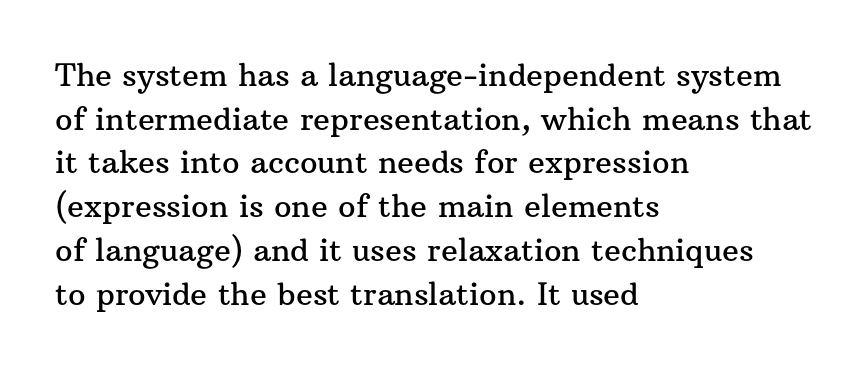
The image shows 31 px serif type, upright; set left-aligned, normal line spacing (1.41x), normal letter spacing, not underlined; medium stroke contrast and a medium x-height.
